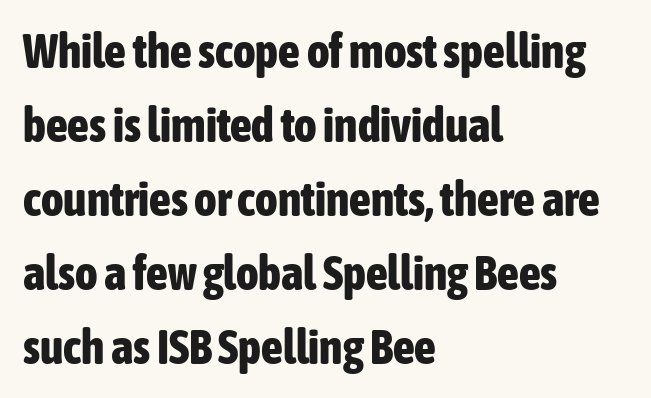
Q: Is the text bold? A: Yes.
Q: Is the text italic (slanted)? A: No, it is upright.
Q: Is the typeface a serif or a sans-serif typeface? A: Sans-serif.
Q: Is the text underlined? A: No.
Q: How is the paragraph aligned? A: Left-aligned.
Q: Is the spacing between letters normal or unusually wide? A: Normal.
Q: Is the spacing between lines tight, normal or loose? A: Normal.
Q: Width (condensed, normal, or wide)? A: Condensed.
Q: Stroke contrast? A: Low.
Q: x-height? A: Medium.
Q: Monospaced? A: No.
